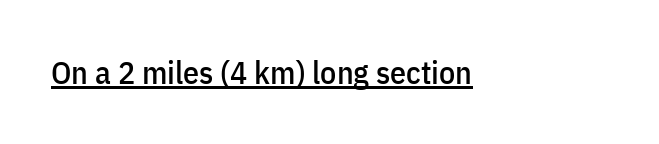
Q: Is the text italic (slanted)? A: No, it is upright.
Q: Is the typeface a serif or a sans-serif typeface? A: Sans-serif.
Q: Is the text underlined? A: Yes.
Q: Is the spacing between letters normal or unusually wide? A: Normal.
Q: Width (condensed, normal, or wide)? A: Condensed.
Q: Stroke contrast? A: Low.
Q: x-height? A: Medium.
Q: Monospaced? A: No.
